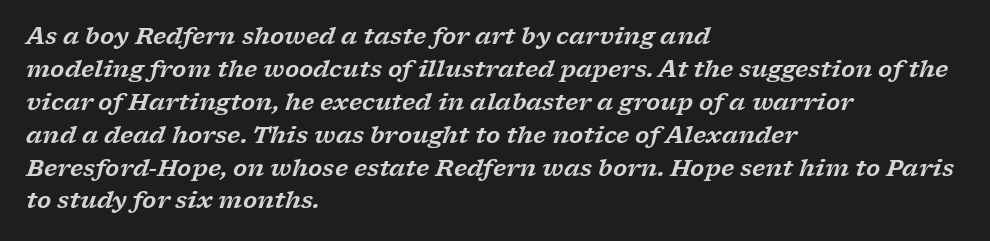
Regarding leading, the lines here are spaced in the standard way. Every row of glyphs begins at an identical x-position on the left. Bare-footed words on every line. A typesetter would mark this as italic.
